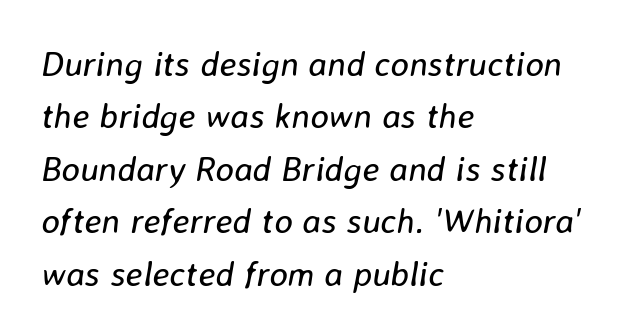
Q: Is the text bold? A: No.
Q: Is the text italic (slanted)? A: Yes, it leans right by about 8 degrees.
Q: Is the text underlined? A: No.
Q: How is the paragraph aligned? A: Left-aligned.
Q: Is the spacing between letters normal or unusually wide? A: Normal.
Q: Is the spacing between lines tight, normal or loose? A: Normal.
Q: Width (condensed, normal, or wide)? A: Normal.
Q: Stroke contrast? A: Low.
Q: x-height? A: Medium.
Q: Monospaced? A: No.
